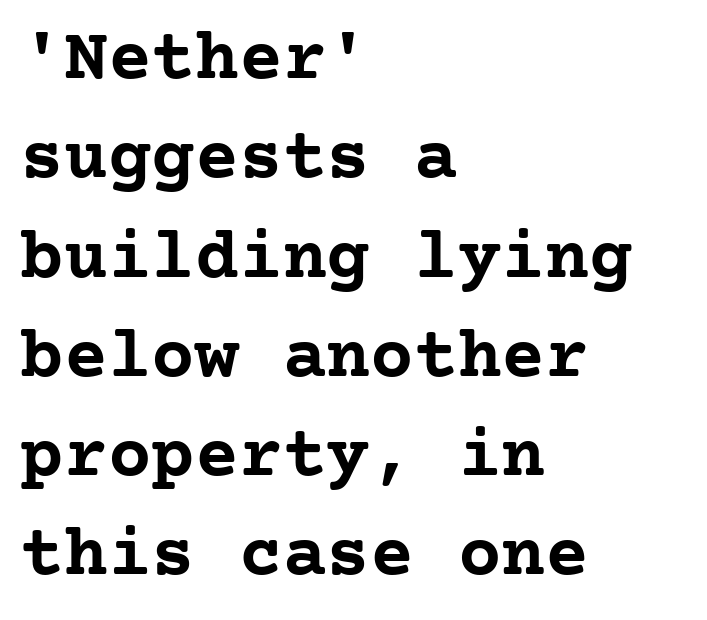
Q: Is the text bold? A: Yes.
Q: Is the text italic (slanted)? A: No, it is upright.
Q: Is the typeface a serif or a sans-serif typeface? A: Serif.
Q: Is the text underlined? A: No.
Q: How is the paragraph aligned? A: Left-aligned.
Q: Is the spacing between letters normal or unusually wide? A: Normal.
Q: Is the spacing between lines tight, normal or loose? A: Normal.
Q: Width (condensed, normal, or wide)? A: Normal.
Q: Stroke contrast? A: Low.
Q: x-height? A: Medium.
